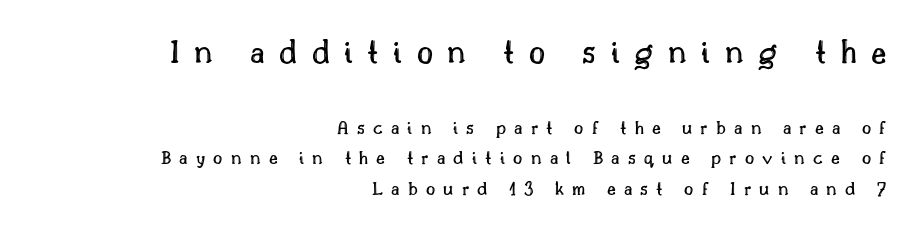
If you measured baseline to baseline, you'd find a middling distance. Italic: no, the glyphs are upright roman. This sample has the flowing, uneven cadence of proportional lettering. Top chunk: large. Bottom chunk: small. The strip under each line holds only bare page.
